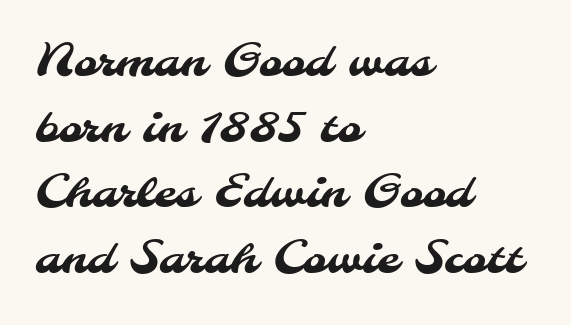
What kind of face is this? One without serifs — a sans. The rows are spaced the way most documents space them. Descenders hang freely into open space. Honestly, the letter spacing is just normal — you wouldn't notice it. Every row of glyphs begins at an identical x-position on the left. You could not count columns in this text — the font is proportionally spaced.
